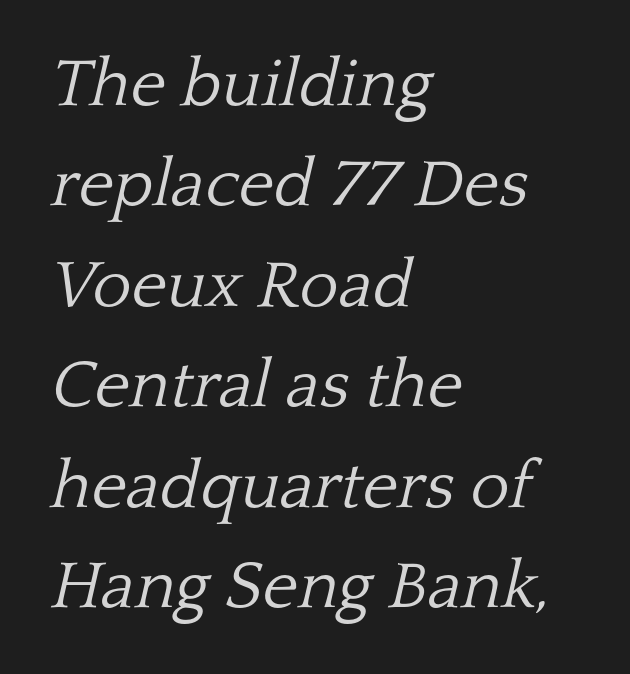
Does extra space separate the letters? No, they use regular spacing. Quick note: interline space is typical. This rendering employs a face with finishing strokes, i.e., a serif. A typesetter would call this proportional, since set widths differ per character. Leftover space on each line is placed entirely after the last word.
